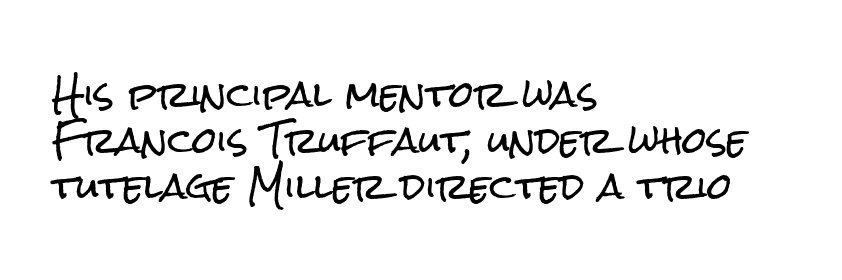
The image shows 35 px condensed sans-serif type, upright; set left-aligned, normal line spacing (1.32x), normal letter spacing, not underlined; low stroke contrast and a medium x-height.
